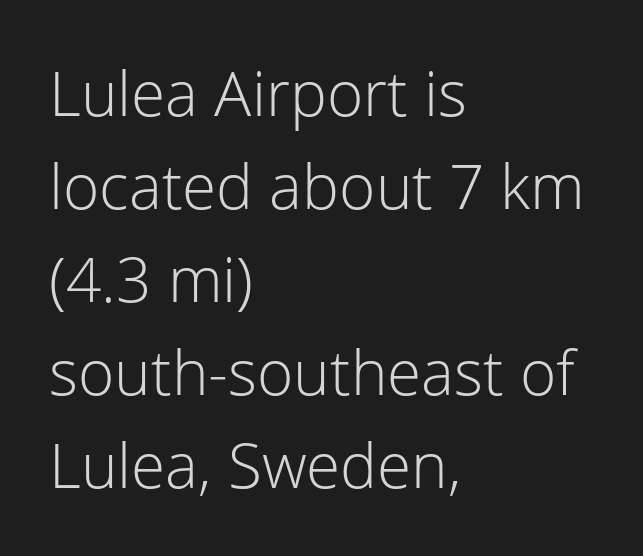
Q: Is the text bold? A: No.
Q: Is the text italic (slanted)? A: No, it is upright.
Q: Is the typeface a serif or a sans-serif typeface? A: Sans-serif.
Q: Is the text underlined? A: No.
Q: How is the paragraph aligned? A: Left-aligned.
Q: Is the spacing between letters normal or unusually wide? A: Normal.
Q: Is the spacing between lines tight, normal or loose? A: Normal.
Q: Width (condensed, normal, or wide)? A: Normal.
Q: Stroke contrast? A: Low.
Q: x-height? A: Medium.
Q: Monospaced? A: No.
